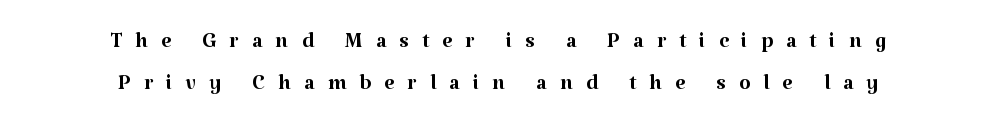
You could only call the tracking loose — the letters float apart. Type style note: has serifs. Bare-footed words on every line. Vertical strokes here are truly vertical. The weight tops out at a normal text grade.
